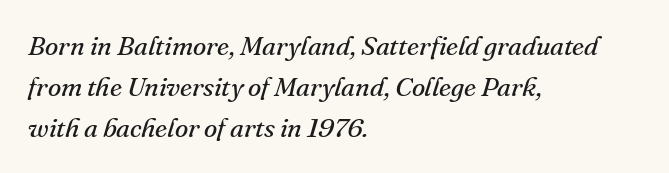
{"italic": "yes", "lean": "right", "slant_degrees": 16, "bold": "no", "underline": "no", "align": "left", "line_spacing": "normal", "line_spacing_ratio": 1.52, "letter_spacing": "normal", "letter_spacing_em": 0.0, "glyph_px": 27}
